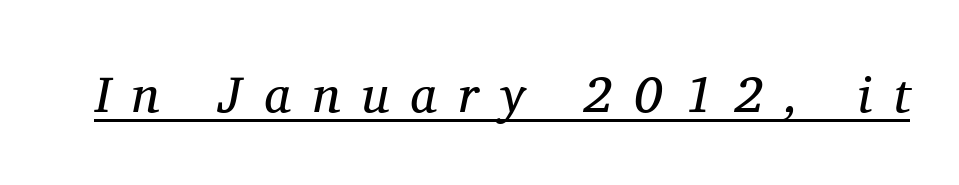
{"serif": "yes", "italic": "yes", "lean": "right", "slant_degrees": 11, "bold": "no", "weight": "regular", "width": "normal", "stroke_contrast": "medium", "x_height": "medium", "monospaced": "no", "underline": "yes", "letter_spacing": "wide", "letter_spacing_em": 0.43, "glyph_px": 51}
